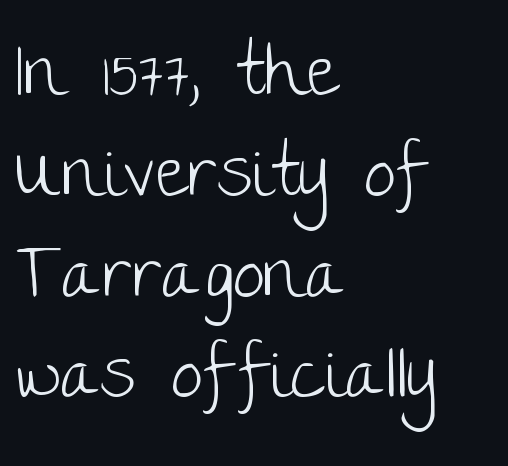
Q: Is the text bold? A: No.
Q: Is the text italic (slanted)? A: No, it is upright.
Q: Is the typeface a serif or a sans-serif typeface? A: Sans-serif.
Q: Is the text underlined? A: No.
Q: How is the paragraph aligned? A: Left-aligned.
Q: Is the spacing between letters normal or unusually wide? A: Normal.
Q: Is the spacing between lines tight, normal or loose? A: Normal.
Q: Width (condensed, normal, or wide)? A: Normal.
Q: Stroke contrast? A: Low.
Q: x-height? A: Large.
Q: Monospaced? A: No.
